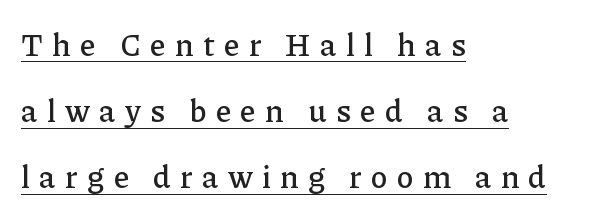
Short note: letters widely spaced. Type style note: has serifs. Layout note: lines flush left. Ascenders rise straight up at ninety degrees. Character widths vary here, with narrow letters taking less room than wide ones. Is there an underline? Yes — a line sits under the letters.
